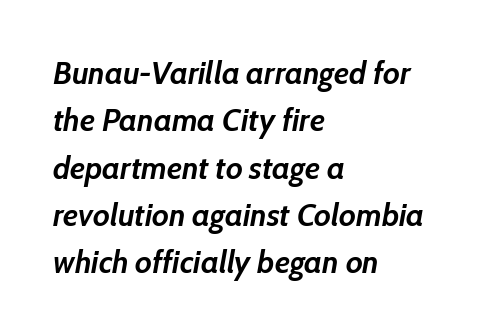
{"italic": "yes", "lean": "right", "slant_degrees": 10, "bold": "yes", "weight": "semibold", "width": "normal", "stroke_contrast": "low", "x_height": "medium", "monospaced": "no", "underline": "no", "align": "left", "line_spacing": "normal", "line_spacing_ratio": 1.48, "letter_spacing": "normal", "letter_spacing_em": 0.0, "glyph_px": 32}
